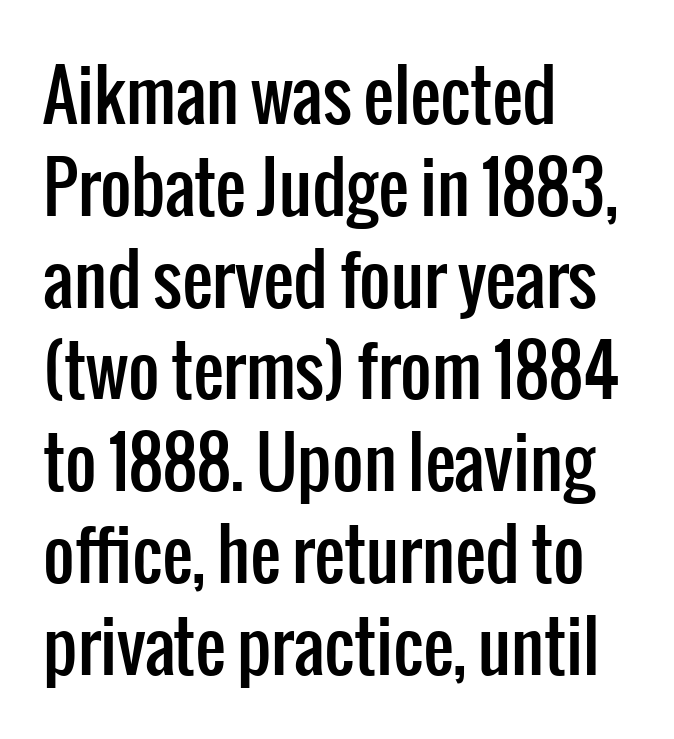
{"serif": "no", "italic": "no", "width": "condensed", "stroke_contrast": "low", "x_height": "medium", "monospaced": "no", "underline": "no", "align": "left", "line_spacing": "normal", "line_spacing_ratio": 1.35, "letter_spacing": "normal", "letter_spacing_em": 0.0, "glyph_px": 68}
